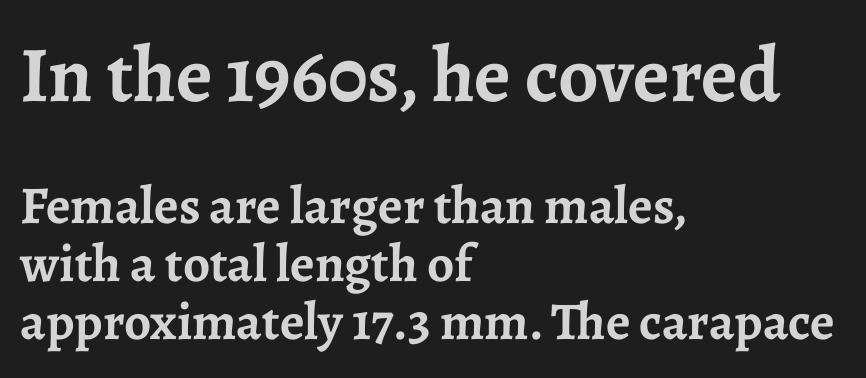
The image shows 79 px semibold serif type, upright; set left-aligned, tight line spacing (1.09x), normal letter spacing, not underlined; the first (top) block is 1.49x larger; low stroke contrast and a medium x-height.
